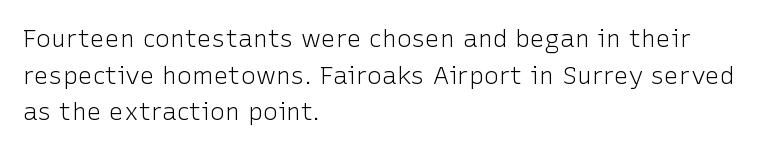
{"italic": "no", "bold": "no", "underline": "no", "align": "left", "line_spacing": "normal", "line_spacing_ratio": 1.47, "letter_spacing": "normal", "letter_spacing_em": 0.0, "glyph_px": 25}
